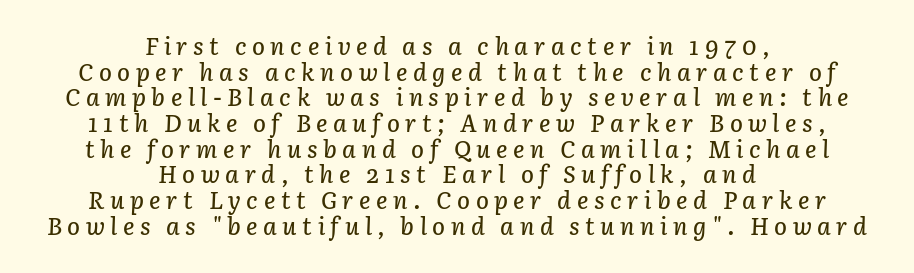
{"italic": "yes", "lean": "right", "slant_degrees": 3, "underline": "no", "align": "center", "line_spacing": "tight", "line_spacing_ratio": 1.07, "letter_spacing": "wide", "letter_spacing_em": 0.23, "glyph_px": 24}
